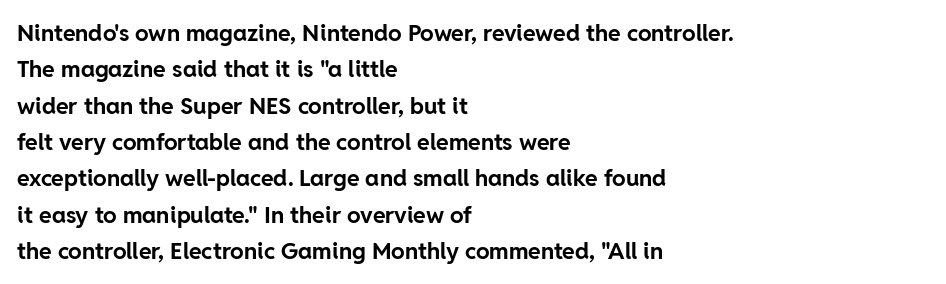
{"italic": "no", "bold": "yes", "underline": "no", "align": "left", "line_spacing": "normal", "line_spacing_ratio": 1.58, "letter_spacing": "normal", "letter_spacing_em": 0.0, "glyph_px": 23}
